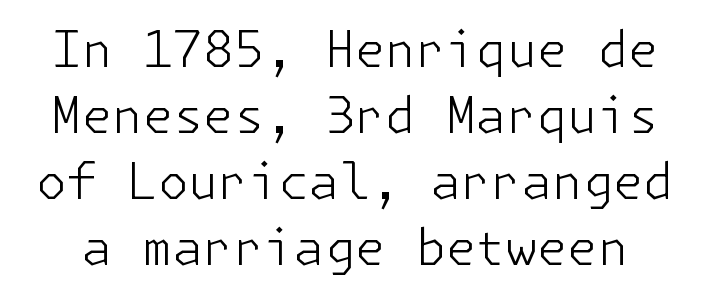
The image shows 49 px light sans-serif type, upright; set normal line spacing (1.35x), normal letter spacing, not underlined; low stroke contrast and a medium x-height.
